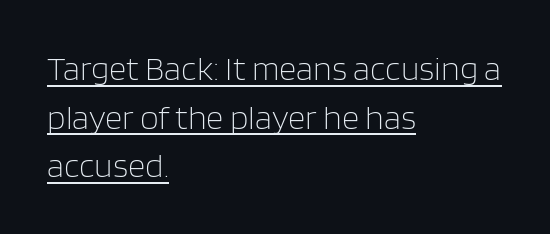
{"serif": "no", "italic": "no", "bold": "no", "weight": "light", "width": "normal", "stroke_contrast": "low", "x_height": "large", "monospaced": "no", "underline": "yes", "align": "left", "line_spacing": "normal", "line_spacing_ratio": 1.43, "letter_spacing": "normal", "letter_spacing_em": 0.0, "glyph_px": 34}
